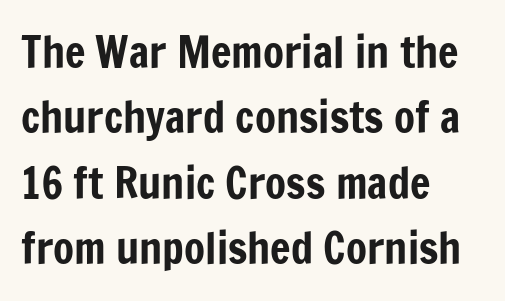
{"serif": "no", "italic": "no", "width": "condensed", "stroke_contrast": "low", "x_height": "medium", "monospaced": "no", "underline": "no", "align": "left", "line_spacing": "normal", "line_spacing_ratio": 1.52, "letter_spacing": "normal", "letter_spacing_em": 0.0, "glyph_px": 43}
